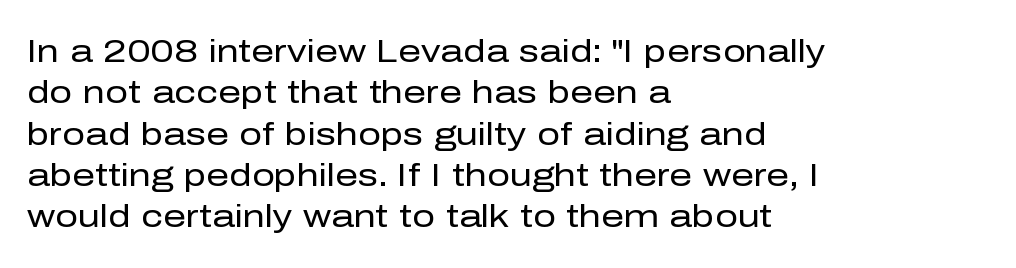
If you drew a ruler down the left edge, every line would touch it. Summary of weight: not heavy and not bold. The space beneath each line is pristine and unruled. Think of a printed novel: that variable character pitch is what you see here. Interline gaps are of average width in this sample.
